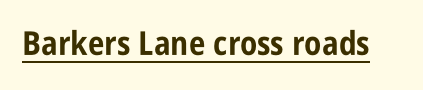
Words appear dense and cohesive because spacing is normal. The rendering uses natural spacing where letterforms have individual widths. Weight check: bold — yes, fully. A sans-serif font was chosen for this passage.
